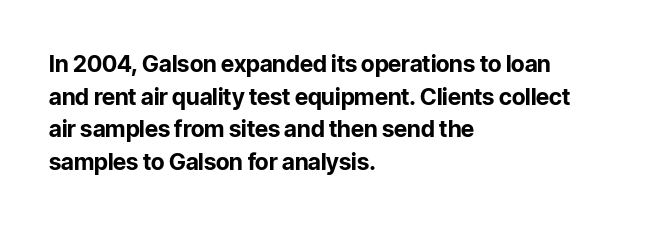
The image shows 23 px bold type, upright; set left-aligned, normal line spacing (1.42x), normal letter spacing, not underlined.
